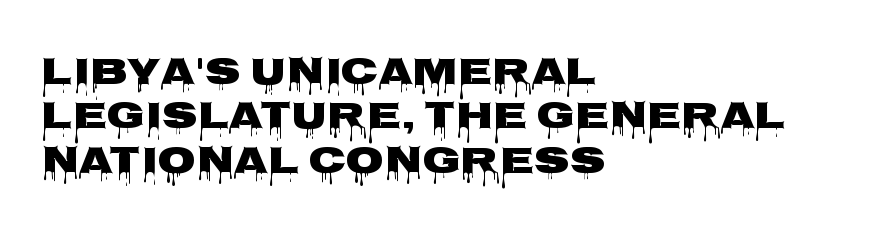
{"serif": "no", "italic": "no", "bold": "yes", "weight": "heavy", "width": "wide", "stroke_contrast": "low", "x_height": "large", "monospaced": "no", "underline": "no", "align": "left", "line_spacing": "tight", "line_spacing_ratio": 1.14, "letter_spacing": "normal", "letter_spacing_em": 0.0, "glyph_px": 39}
